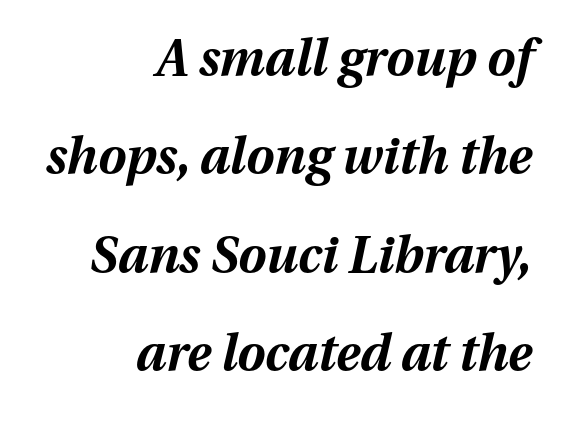
Strong, thick strokes mark this as bold type. Style check: oblique. A great deal of white space separates one row of letters from the next. No extra tracking has been applied to these lines.
